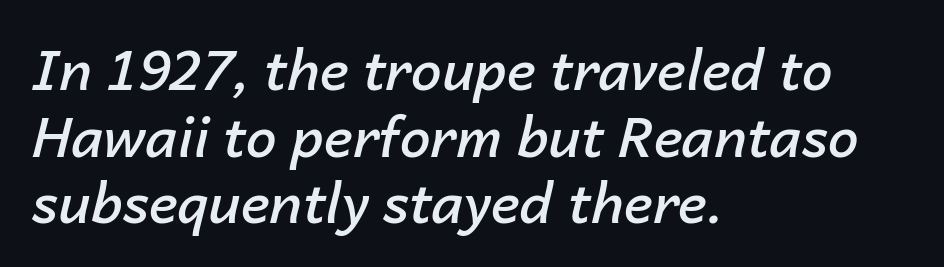
The specimen reads as italic at a glance. Horizontal alignment here is leftward, the default for most running prose. You could not count columns in this text — the font is proportionally spaced. Tracking here is standard; glyphs follow each other at the usual distance. The passage shown is semibold, sitting just below true bold. Glance below the letters and you will spot only blank space.
